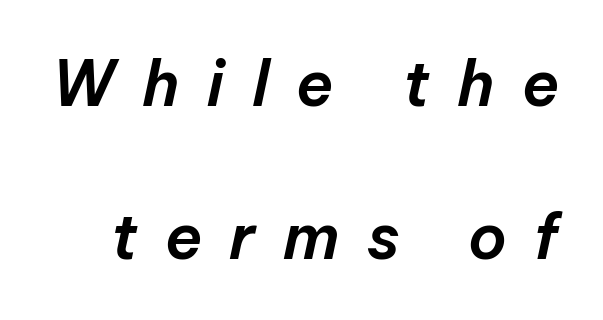
{"italic": "yes", "lean": "right", "slant_degrees": 12, "width": "normal", "stroke_contrast": "low", "x_height": "medium", "monospaced": "no", "underline": "no", "line_spacing": "loose", "line_spacing_ratio": 2.46, "letter_spacing": "wide", "letter_spacing_em": 0.44, "glyph_px": 62}
